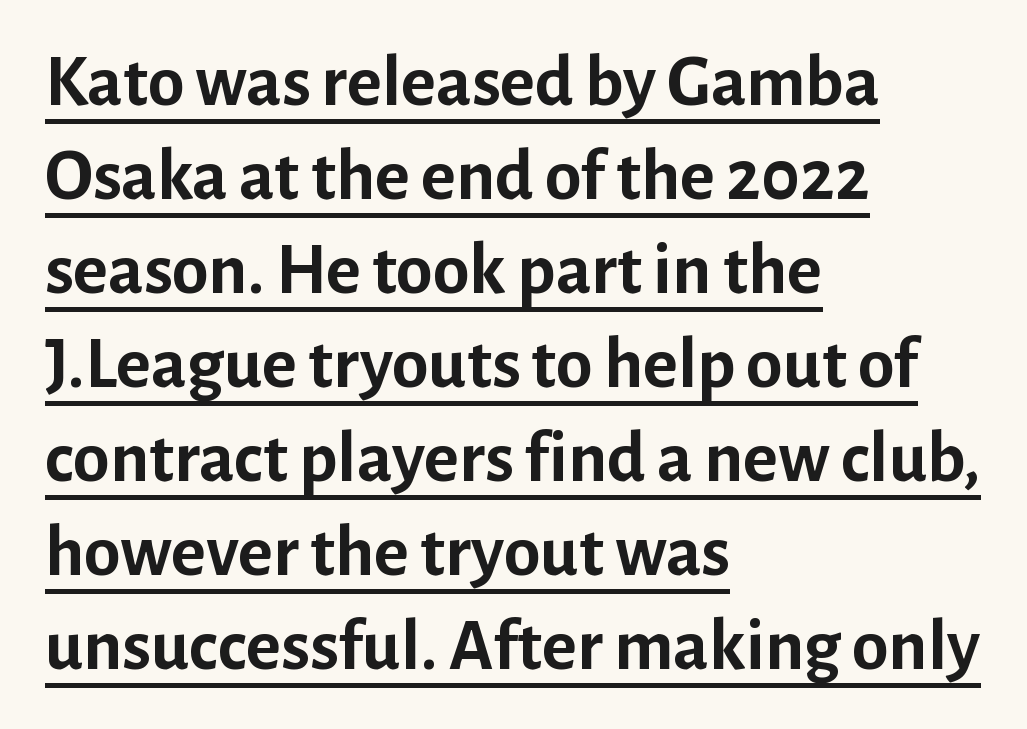
The image shows 74 px semibold sans-serif type, upright; set left-aligned, normal line spacing (1.27x), normal letter spacing, underlined; low stroke contrast and a medium x-height.
